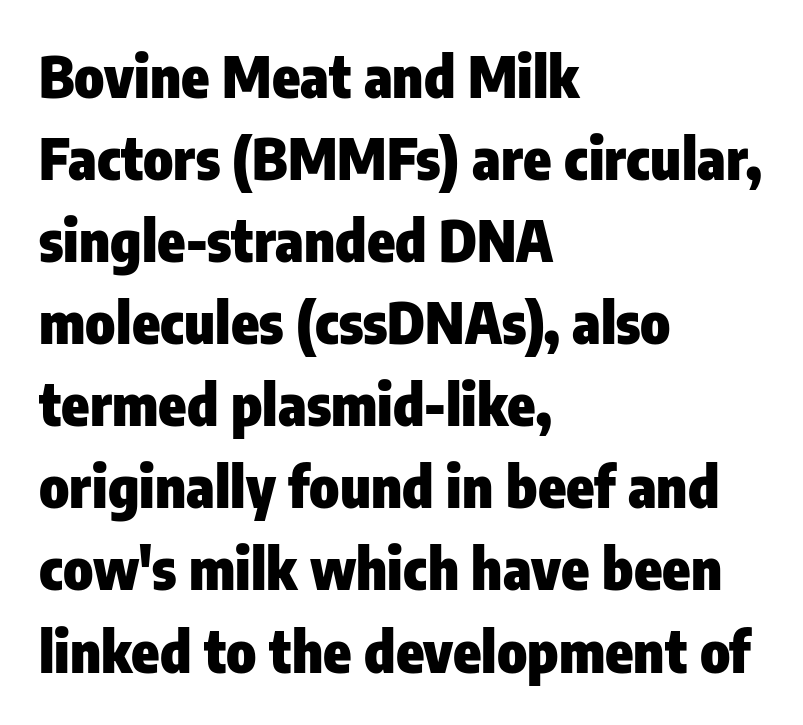
These lines sit exactly where default settings would place them. Ordinary non-slanted type is in use. Compared with typical body copy, the letter spacing here is the same. Each letter keeps its own natural width here, so spacing adapts to shape. These words are printed bold, with thick strokes throughout. Nope, no serifs anywhere on these letters.
